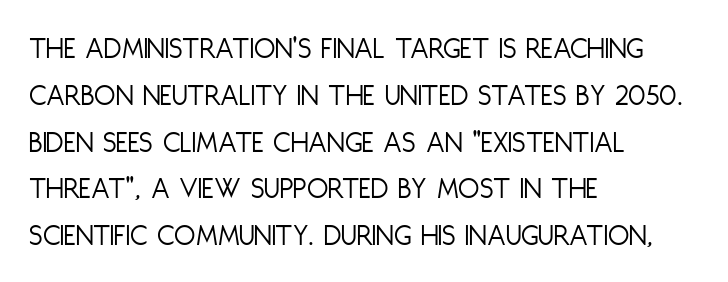
Q: Is the text bold? A: No.
Q: Is the text italic (slanted)? A: No, it is upright.
Q: Is the typeface a serif or a sans-serif typeface? A: Sans-serif.
Q: Is the text underlined? A: No.
Q: How is the paragraph aligned? A: Left-aligned.
Q: Is the spacing between letters normal or unusually wide? A: Normal.
Q: Is the spacing between lines tight, normal or loose? A: Normal.
Q: Width (condensed, normal, or wide)? A: Condensed.
Q: Stroke contrast? A: Low.
Q: x-height? A: Large.
Q: Monospaced? A: No.
